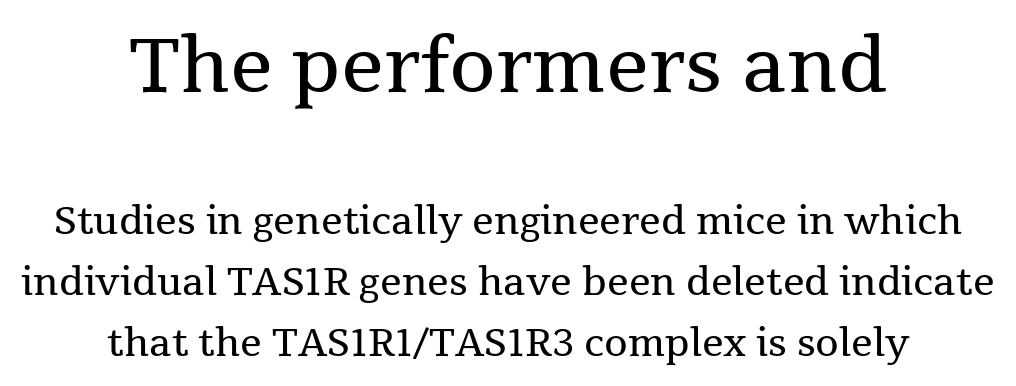
Caption: standard tracking, unaltered. Do the letters lean? They stand straight. Regarding leading, the lines here are spaced in the standard way. Type size steps down from the first block to the second.
